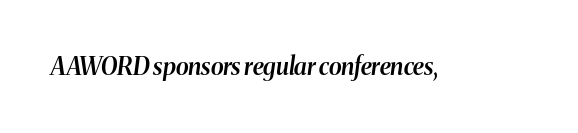
Q: Is the text bold? A: Semi-bold.
Q: Is the text italic (slanted)? A: Yes, it leans right by about 8 degrees.
Q: Is the text underlined? A: No.
Q: Is the spacing between letters normal or unusually wide? A: Normal.
